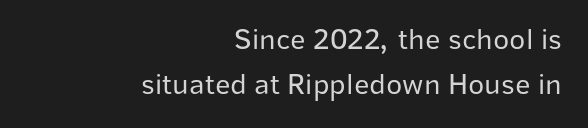
{"serif": "no", "italic": "no", "bold": "no", "weight": "regular", "width": "normal", "stroke_contrast": "low", "x_height": "medium", "monospaced": "no", "underline": "no", "align": "right", "line_spacing": "normal", "line_spacing_ratio": 1.49, "letter_spacing": "normal", "letter_spacing_em": 0.0, "glyph_px": 30}
